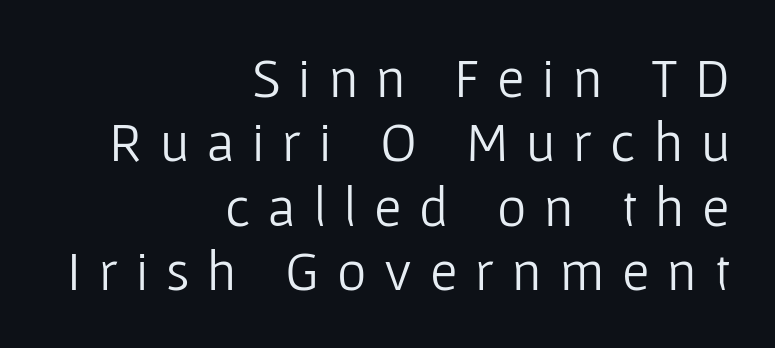
The image shows 56 px light sans-serif type, upright; set right-aligned, tight line spacing (1.15x), unusually wide letter spacing (+0.32 em), not underlined; low stroke contrast and a medium x-height.
